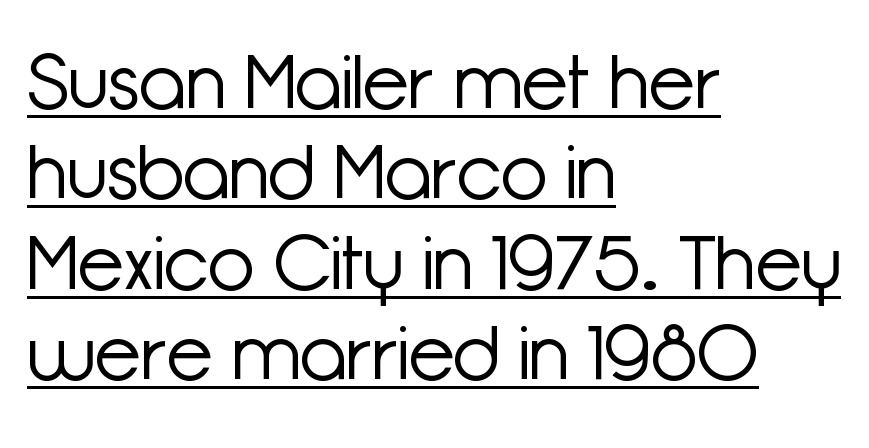
Q: Is the text bold? A: No.
Q: Is the text italic (slanted)? A: No, it is upright.
Q: Is the typeface a serif or a sans-serif typeface? A: Sans-serif.
Q: Is the text underlined? A: Yes.
Q: How is the paragraph aligned? A: Left-aligned.
Q: Is the spacing between letters normal or unusually wide? A: Normal.
Q: Width (condensed, normal, or wide)? A: Normal.
Q: Stroke contrast? A: Low.
Q: x-height? A: Medium.
Q: Monospaced? A: No.
